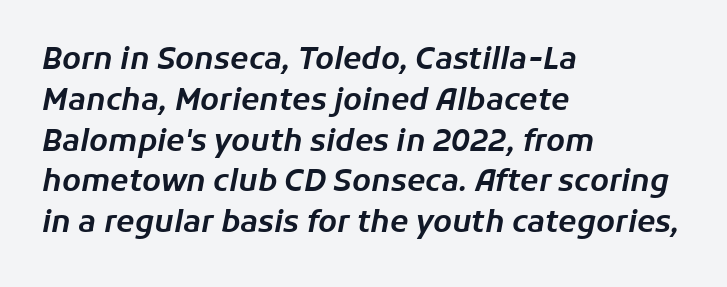
{"italic": "yes", "lean": "right", "slant_degrees": 11, "width": "normal", "stroke_contrast": "low", "x_height": "medium", "monospaced": "no", "underline": "no", "align": "left", "line_spacing": "normal", "line_spacing_ratio": 1.36, "letter_spacing": "normal", "letter_spacing_em": 0.0, "glyph_px": 30}
